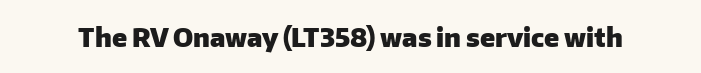
Only glyphs here, with clear space below each row. Rendered with straight, roman letterforms. The glyphs have the mass of a bold cut. Observe the ordinary spacing: letters are neighbours, not strangers.
